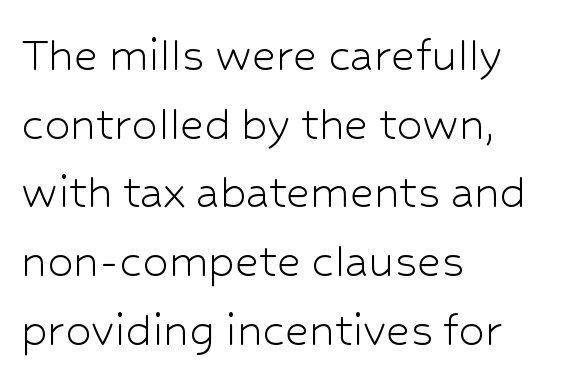
The image shows 52 px light sans-serif type, upright; set left-aligned, normal line spacing (1.32x), normal letter spacing, not underlined; low stroke contrast and a medium x-height.
